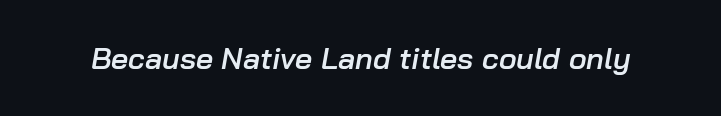
The image shows 30 px semibold type, italic (leaning right); set normal letter spacing, not underlined; low stroke contrast and a medium x-height.
